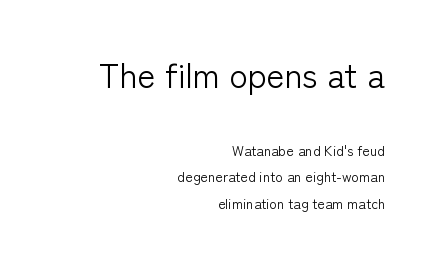
The image shows 34 px light sans-serif type, upright; set right-aligned, line spacing 1.88x, normal letter spacing, not underlined; the first (top) block is 2.43x larger; low stroke contrast and a medium x-height.
